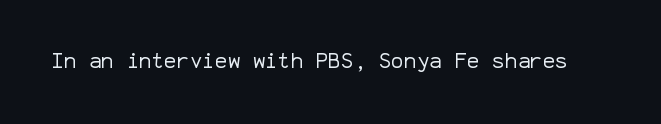
The image shows 21 px text type, upright; set normal letter spacing, not underlined.
